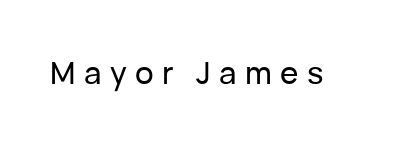
Q: Is the text italic (slanted)? A: No, it is upright.
Q: Is the typeface a serif or a sans-serif typeface? A: Sans-serif.
Q: Is the text underlined? A: No.
Q: Is the spacing between letters normal or unusually wide? A: Unusually wide.
Q: Width (condensed, normal, or wide)? A: Normal.
Q: Stroke contrast? A: Low.
Q: x-height? A: Medium.
Q: Monospaced? A: No.
